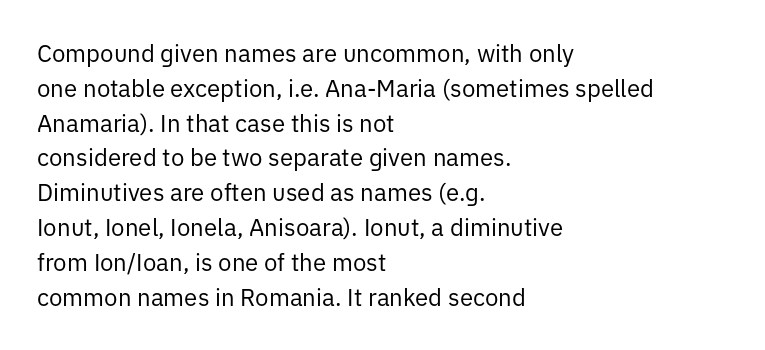
Q: Is the text bold? A: No.
Q: Is the text italic (slanted)? A: No, it is upright.
Q: Is the text underlined? A: No.
Q: How is the paragraph aligned? A: Left-aligned.
Q: Is the spacing between letters normal or unusually wide? A: Normal.
Q: Is the spacing between lines tight, normal or loose? A: Normal.
